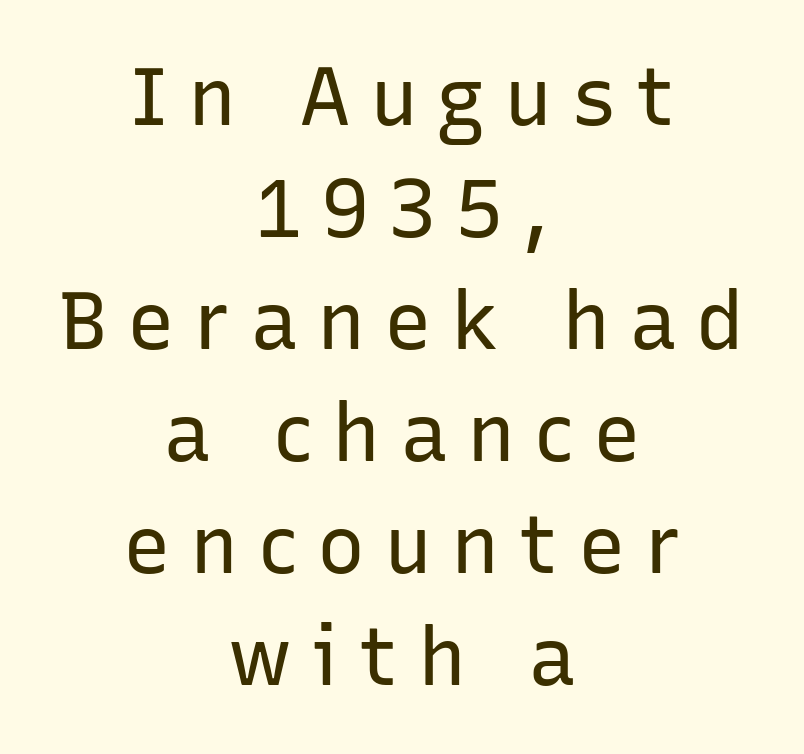
The image shows 80 px regular-weight sans-serif type, upright; set centered, normal line spacing (1.4x), unusually wide letter spacing (+0.24 em), not underlined; low stroke contrast and a medium x-height.
